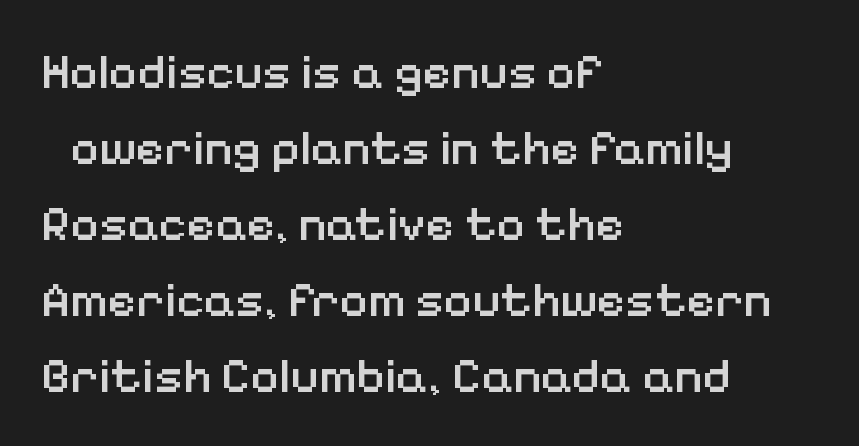
The face used here is proportionally spaced, like ordinary book or web type. Reading down the block, your eye returns to a fixed left position each line. Reading down the column, the eye jumps a familiar distance to each next line. Decoration check: the copy has no underline.
